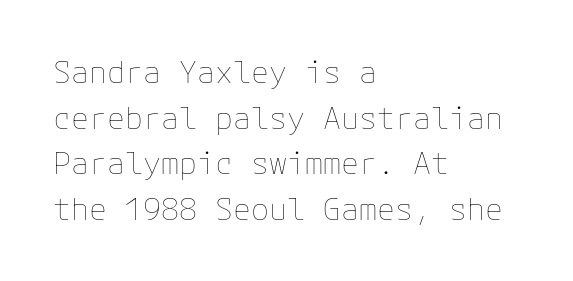
Q: Is the text bold? A: No.
Q: Is the text italic (slanted)? A: No, it is upright.
Q: Is the text underlined? A: No.
Q: How is the paragraph aligned? A: Left-aligned.
Q: Is the spacing between letters normal or unusually wide? A: Normal.
Q: Is the spacing between lines tight, normal or loose? A: Normal.
Q: Width (condensed, normal, or wide)? A: Normal.
Q: Stroke contrast? A: Low.
Q: x-height? A: Medium.
